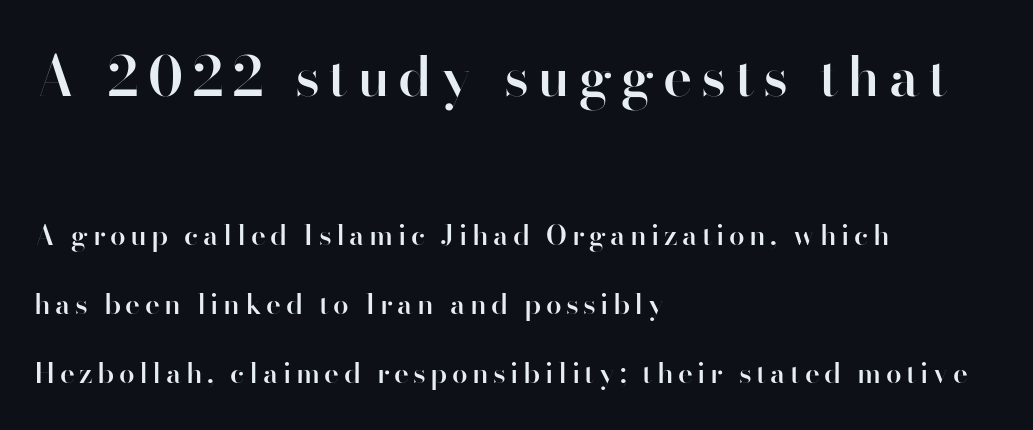
Q: Is the text bold? A: Semi-bold.
Q: Is the text italic (slanted)? A: No, it is upright.
Q: Is the typeface a serif or a sans-serif typeface? A: Sans-serif.
Q: Is the text underlined? A: No.
Q: How is the paragraph aligned? A: Left-aligned.
Q: Is the spacing between lines tight, normal or loose? A: Loose.
Q: Which block of text is set in a larger size, the first (top) or the second (bottom)? A: The first (top) one.
Q: Width (condensed, normal, or wide)? A: Normal.
Q: Stroke contrast? A: High.
Q: x-height? A: Small.
Q: Monospaced? A: No.
